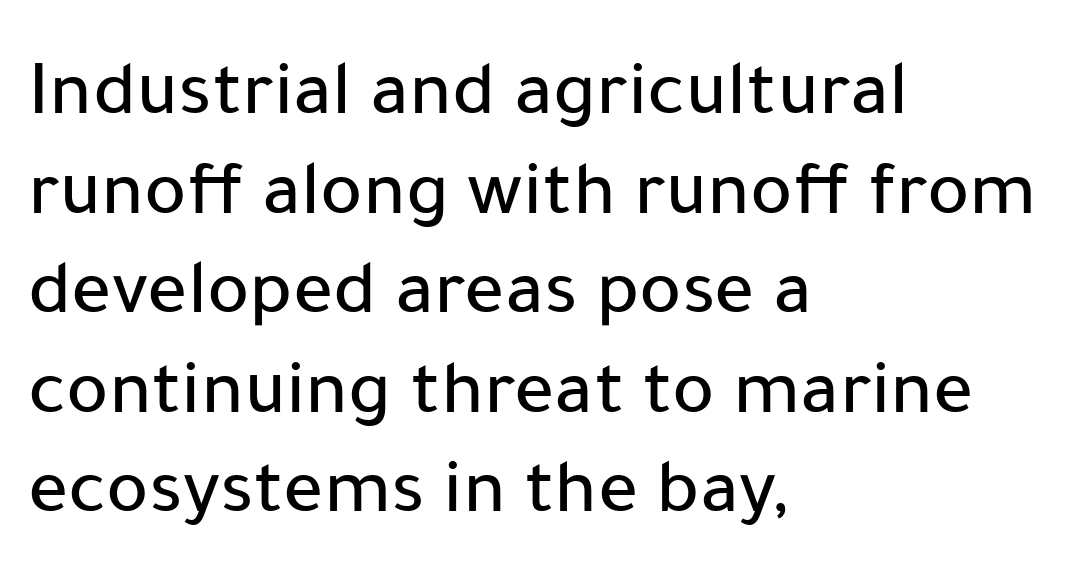
Q: Is the text italic (slanted)? A: No, it is upright.
Q: Is the typeface a serif or a sans-serif typeface? A: Sans-serif.
Q: Is the text underlined? A: No.
Q: How is the paragraph aligned? A: Left-aligned.
Q: Is the spacing between letters normal or unusually wide? A: Normal.
Q: Is the spacing between lines tight, normal or loose? A: Normal.
Q: Width (condensed, normal, or wide)? A: Normal.
Q: Stroke contrast? A: Low.
Q: x-height? A: Medium.
Q: Monospaced? A: No.
